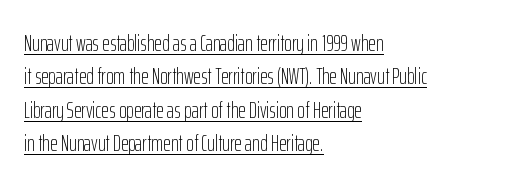
The image shows 23 px text type, upright; set left-aligned, normal line spacing (1.45x), normal letter spacing, underlined.
